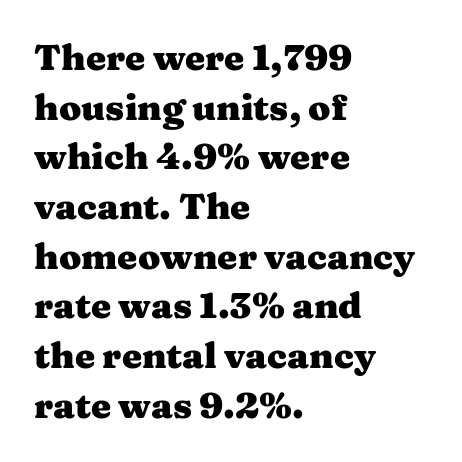
The image shows 36 px heavy, wide serif type, upright; set left-aligned, normal line spacing (1.38x), normal letter spacing, not underlined; medium stroke contrast and a medium x-height.
